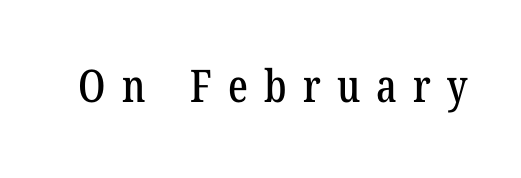
Note the varied advance widths — an 'i' is clearly narrower than an 'm'. Beneath every word, the page is bare. Small tapered or slab feet sit at the stroke ends, so this counts as serif. Look at the tracking — it's clearly loosened, letters drifting apart.
